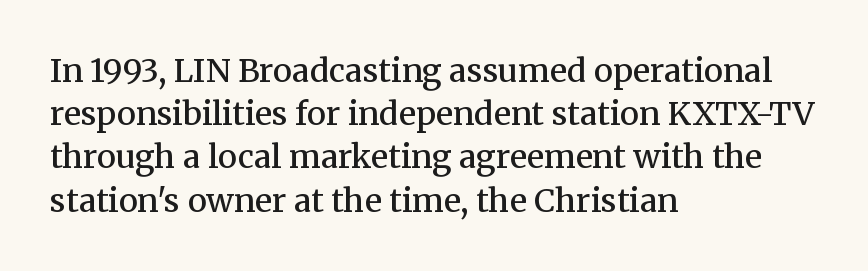
{"serif": "yes", "italic": "no", "bold": "semi", "weight": "semibold", "width": "normal", "stroke_contrast": "medium", "x_height": "medium", "monospaced": "no", "underline": "no", "align": "left", "line_spacing": "normal", "line_spacing_ratio": 1.35, "letter_spacing": "normal", "letter_spacing_em": 0.0, "glyph_px": 32}
